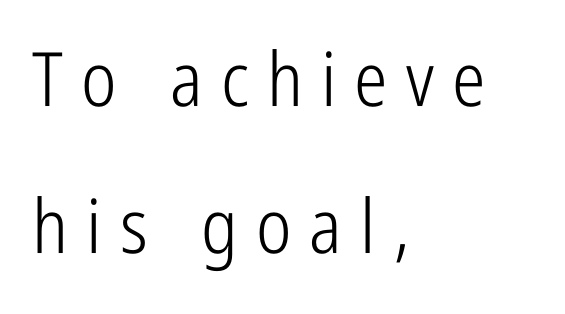
{"serif": "no", "italic": "no", "bold": "no", "weight": "light", "width": "condensed", "stroke_contrast": "low", "x_height": "medium", "monospaced": "no", "underline": "no", "align": "left", "line_spacing": "loose", "line_spacing_ratio": 1.96, "letter_spacing": "wide", "letter_spacing_em": 0.24, "glyph_px": 75}
